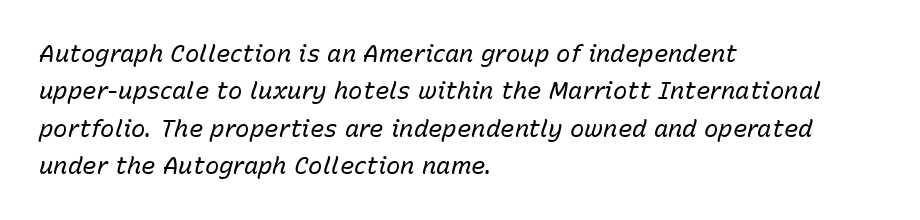
The image shows 24 px text type, italic (leaning right); set left-aligned, normal line spacing (1.56x), normal letter spacing, not underlined.
